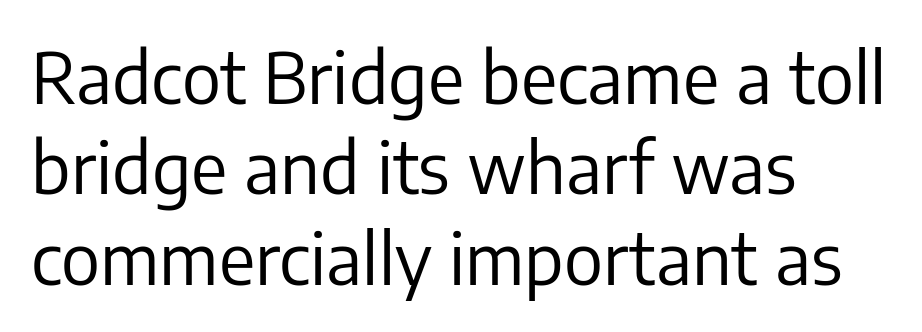
Think of a printed novel: that variable character pitch is what you see here. The vertical gap from one line to the next is medium. The space beneath each line is pristine and unruled. Nope, not italic — everything's standing straight. The passage shown is not bold in any degree. Standard letterfit; no display-style spreading of the glyphs.
